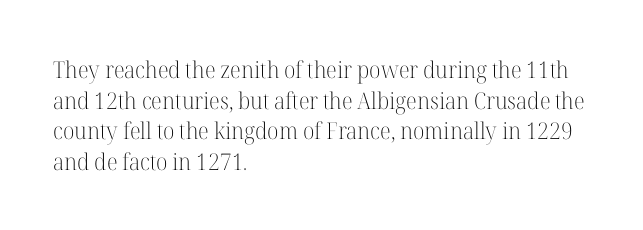
The image shows 23 px text type, upright; set left-aligned, normal line spacing (1.33x), normal letter spacing, not underlined.
